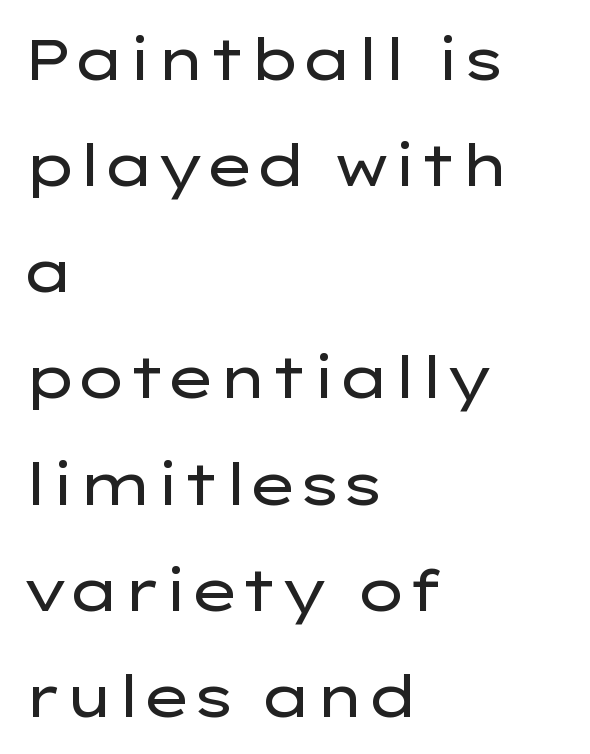
No extra tracking has been applied to these lines. Line beginnings align vertically; line endings do not. Tall strokes in this sample are plumb rather than angled. Bold? No — there's no thickening of the strokes.
